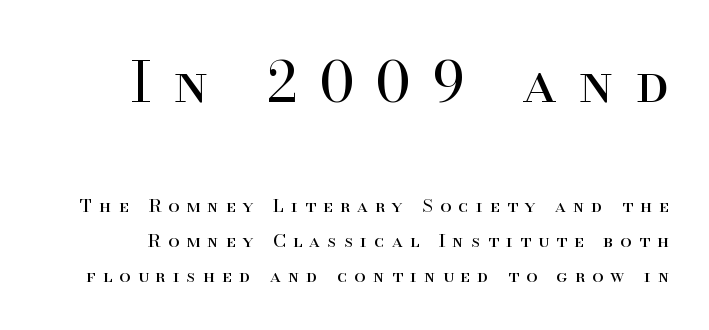
{"serif": "yes", "italic": "no", "bold": "no", "weight": "regular", "width": "normal", "stroke_contrast": "high", "x_height": "small", "monospaced": "no", "underline": "no", "line_spacing": "loose", "line_spacing_ratio": 1.94, "letter_spacing": "wide", "letter_spacing_em": 0.41, "larger_block": "first", "size_ratio": 3.06, "glyph_px": 55}
